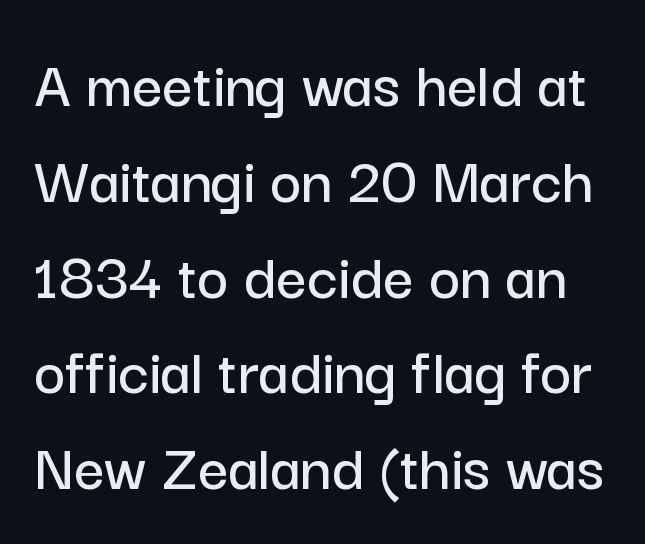
Q: Is the text italic (slanted)? A: No, it is upright.
Q: Is the typeface a serif or a sans-serif typeface? A: Sans-serif.
Q: Is the text underlined? A: No.
Q: Is the spacing between letters normal or unusually wide? A: Normal.
Q: Is the spacing between lines tight, normal or loose? A: Normal.
Q: Width (condensed, normal, or wide)? A: Normal.
Q: Stroke contrast? A: Low.
Q: x-height? A: Medium.
Q: Monospaced? A: No.
